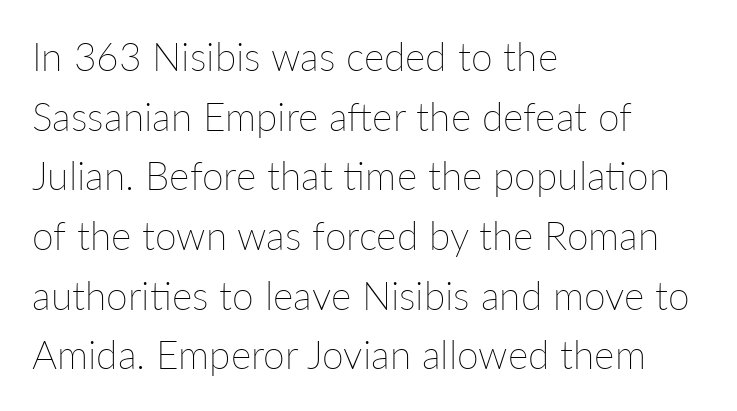
Has an underline been added? It has not. Teacher's note: observe the even left margin — that is flush-left alignment. Each stroke keeps to a modest, everyday thickness or less. A roman cut, with each character standing at attention. Varying glyph widths throughout — classic text-font behaviour. How would I describe the line gaps? Plain and ordinary.
